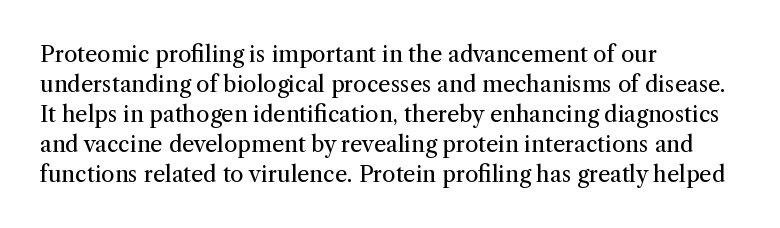
{"italic": "no", "bold": "no", "underline": "no", "align": "left", "line_spacing": "normal", "line_spacing_ratio": 1.36, "letter_spacing": "normal", "letter_spacing_em": 0.0, "glyph_px": 22}
